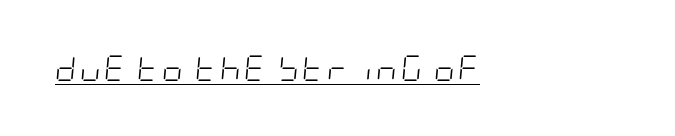
The image shows 26 px text type, italic (leaning right); set underlined.
